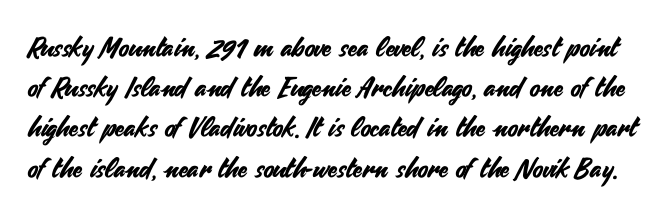
Q: Is the text italic (slanted)? A: Yes.
Q: Is the text underlined? A: No.
Q: Is the spacing between letters normal or unusually wide? A: Normal.
Q: Is the spacing between lines tight, normal or loose? A: Normal.
